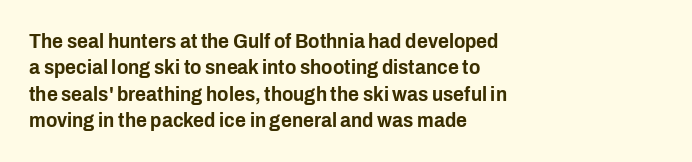
Is there much room between lines? A standard amount, neither cramped nor airy. The line texture is even and compact thanks to regular tracking. In terms of posture, this sample is upright. The paragraph has a hard left edge and a soft right edge. The strip under each line holds only bare page.
